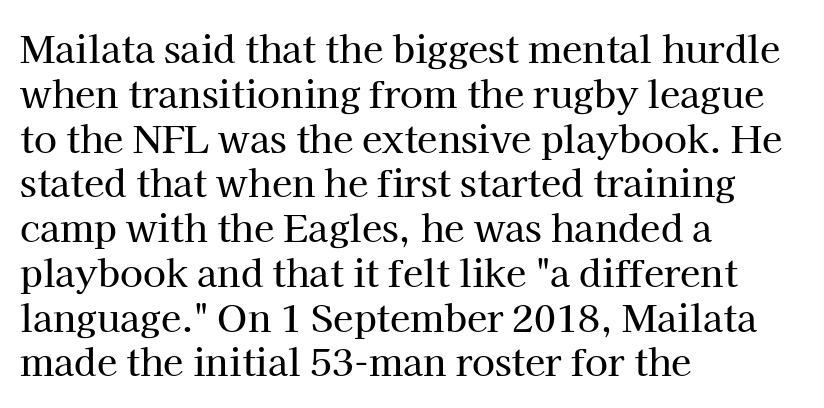
Any mark beneath the type? The region is blank. Old-style or modern, the face here clearly has serifs. The ragged edge is on the right, which tells us the setting is flush left. A typesetter would call this proportional, since set widths differ per character.
